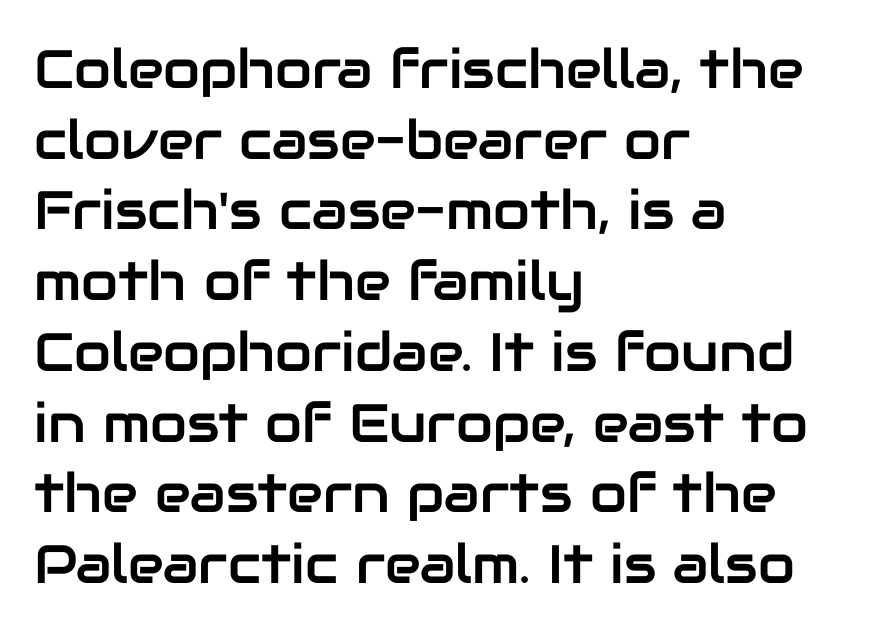
The image shows 54 px sans-serif type, upright; set left-aligned, normal line spacing (1.31x), normal letter spacing, not underlined; low stroke contrast and a medium x-height.
